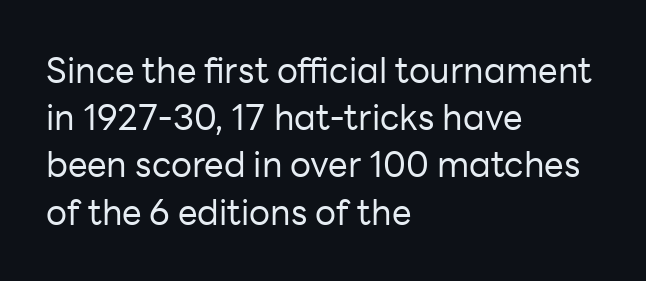
The image shows 35 px regular-weight sans-serif type, upright; set left-aligned, normal line spacing (1.35x), normal letter spacing, not underlined; low stroke contrast and a medium x-height.
